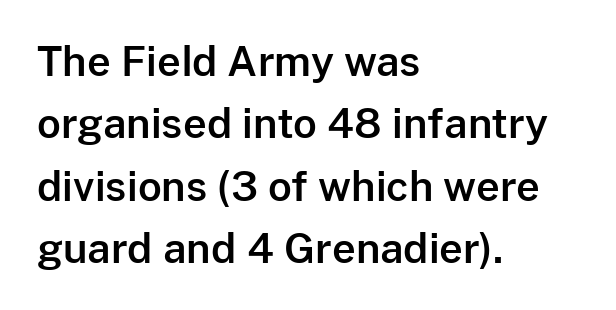
Q: Is the text italic (slanted)? A: No, it is upright.
Q: Is the typeface a serif or a sans-serif typeface? A: Sans-serif.
Q: Is the text underlined? A: No.
Q: How is the paragraph aligned? A: Left-aligned.
Q: Is the spacing between letters normal or unusually wide? A: Normal.
Q: Is the spacing between lines tight, normal or loose? A: Normal.
Q: Width (condensed, normal, or wide)? A: Normal.
Q: Stroke contrast? A: Low.
Q: x-height? A: Medium.
Q: Monospaced? A: No.
